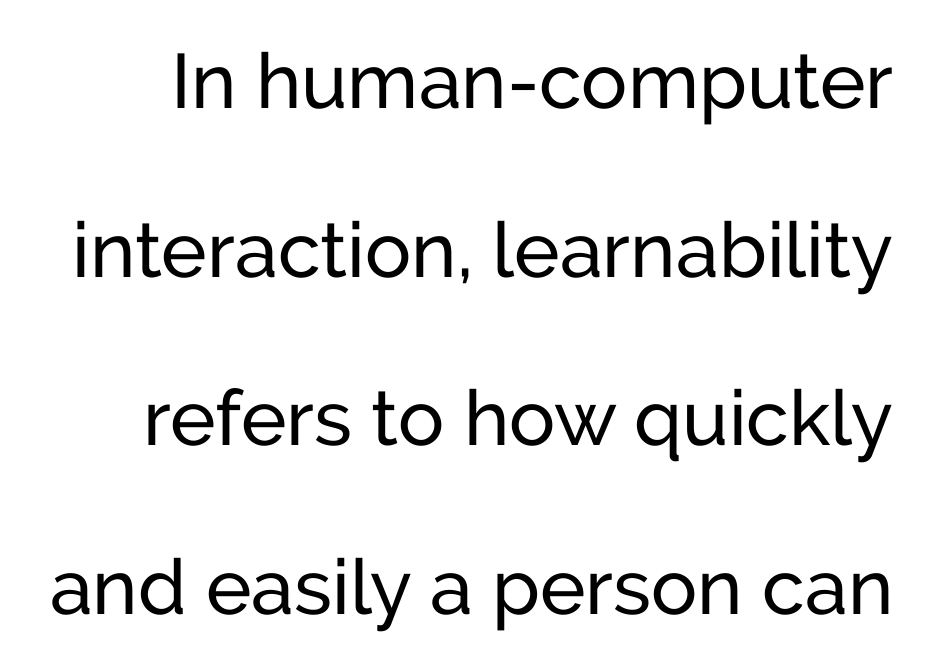
Standard letterfit; no display-style spreading of the glyphs. The typeface chosen for these lines omits serifs. Type without underlining. These lines are rendered in a variable-pitch font. Is there any slant? The stems are plumb.
